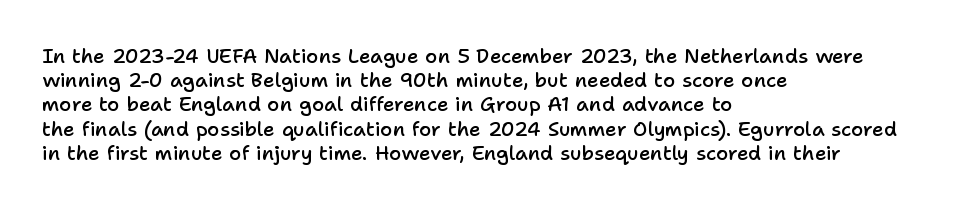
{"italic": "no", "bold": "semi", "underline": "no", "align": "left", "line_spacing_ratio": 1.21, "letter_spacing": "normal", "letter_spacing_em": 0.0, "glyph_px": 20}
